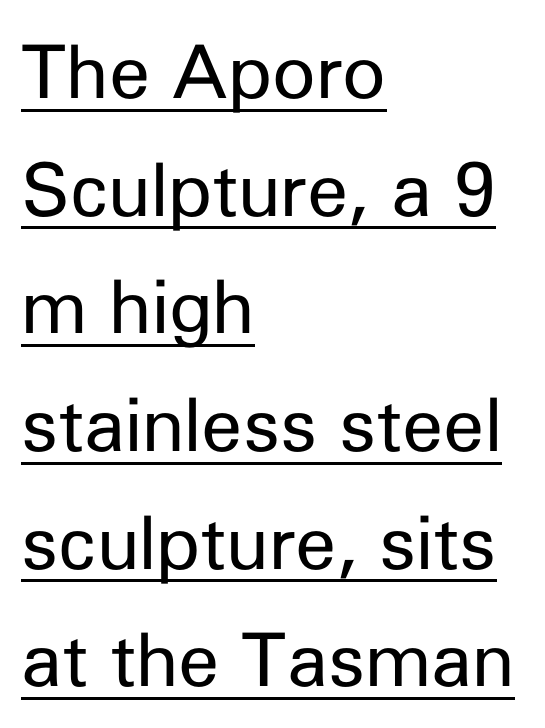
The image shows 74 px regular-weight sans-serif type, upright; set left-aligned, normal line spacing (1.59x), normal letter spacing, underlined; low stroke contrast and a medium x-height.
